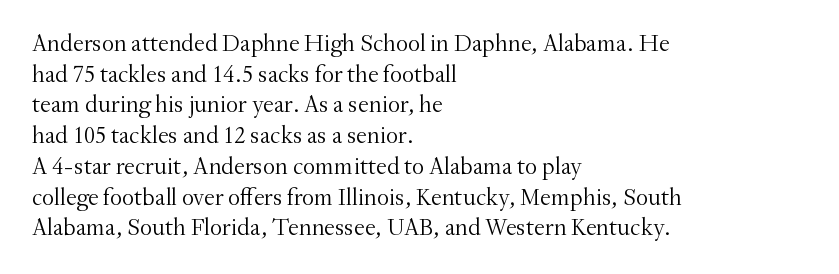
Is the type heavy? It reads as light-to-regular instead. Leftover space on each line is placed entirely after the last word. Characters follow at the spacing the type designer built in. The passage shown stacks its lines at a standard gap.
